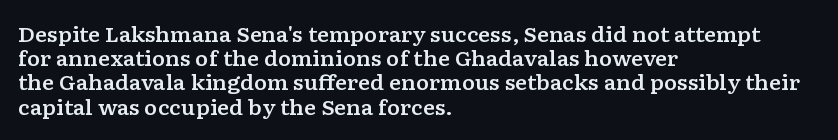
Q: Is the text italic (slanted)? A: No, it is upright.
Q: Is the text underlined? A: No.
Q: How is the paragraph aligned? A: Left-aligned.
Q: Is the spacing between letters normal or unusually wide? A: Normal.
